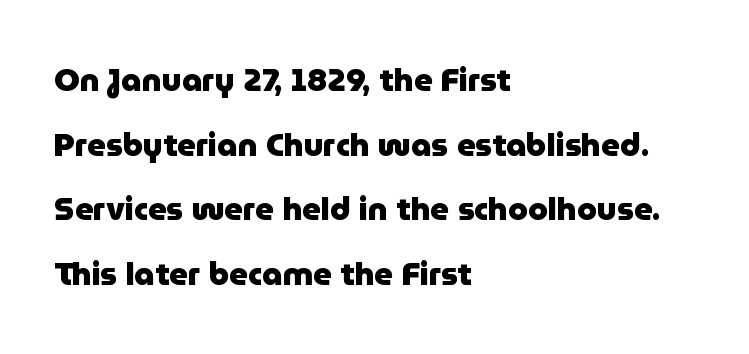
These lines are composed in type without serifs. No italicization has been applied; the sample stays upright. Think of a printed novel: that variable character pitch is what you see here. Does the leading feel generous? Absolutely, it's lavish.
